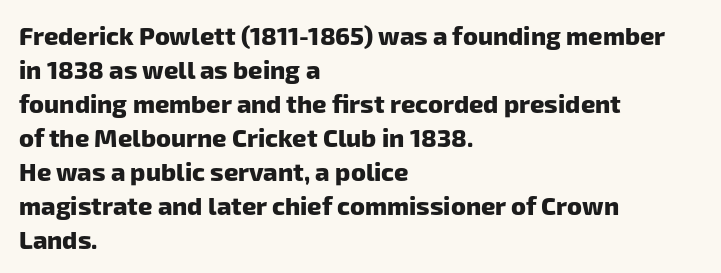
Horizontally, the lines are justified to the leading edge only. You could call the tracking neutral — neither tight nor loose. A bare baseline throughout the passage. Summary of vertical rhythm: regular, with standard interline spacing. The sample has been set heavy, in full bold.
